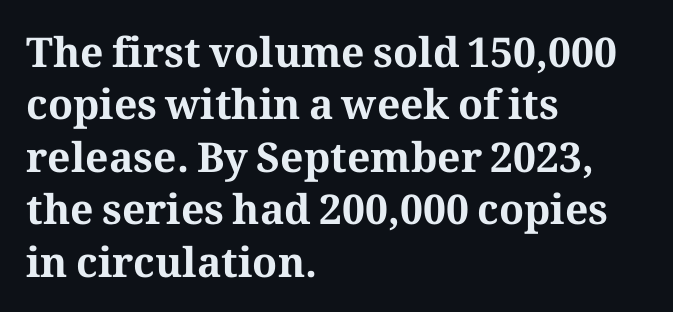
Q: Is the text bold? A: Yes.
Q: Is the text italic (slanted)? A: No, it is upright.
Q: Is the typeface a serif or a sans-serif typeface? A: Serif.
Q: Is the text underlined? A: No.
Q: How is the paragraph aligned? A: Left-aligned.
Q: Is the spacing between letters normal or unusually wide? A: Normal.
Q: Is the spacing between lines tight, normal or loose? A: Normal.
Q: Width (condensed, normal, or wide)? A: Normal.
Q: Stroke contrast? A: Medium.
Q: x-height? A: Medium.
Q: Monospaced? A: No.
